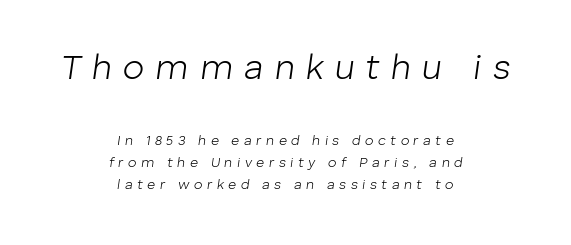
Q: Is the text bold? A: No.
Q: Is the text italic (slanted)? A: Yes, it leans right by about 8 degrees.
Q: Is the text underlined? A: No.
Q: How is the paragraph aligned? A: Centered.
Q: Is the spacing between letters normal or unusually wide? A: Unusually wide.
Q: Is the spacing between lines tight, normal or loose? A: Normal.
Q: Which block of text is set in a larger size, the first (top) or the second (bottom)? A: The first (top) one.
Q: Width (condensed, normal, or wide)? A: Normal.
Q: Stroke contrast? A: Low.
Q: x-height? A: Medium.
Q: Monospaced? A: No.
